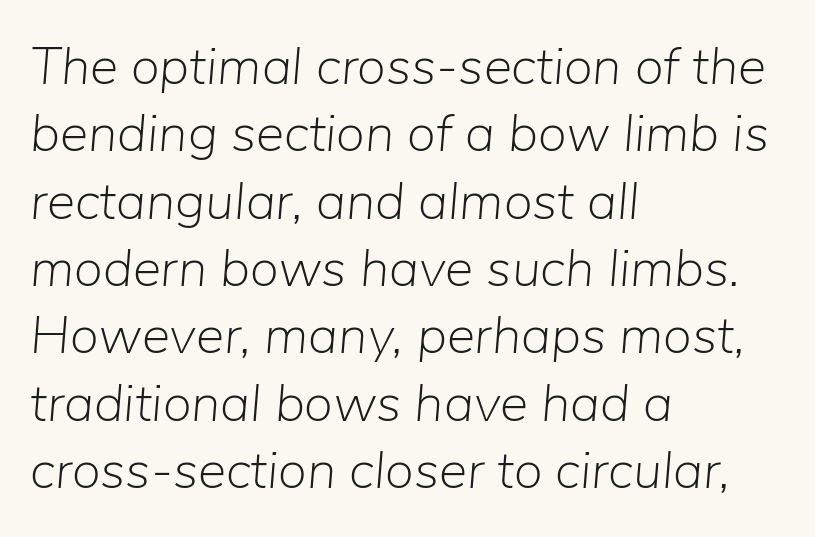
The image shows 53 px light type, italic (leaning right); set left-aligned, normal line spacing (1.27x), normal letter spacing, not underlined; low stroke contrast and a medium x-height.
